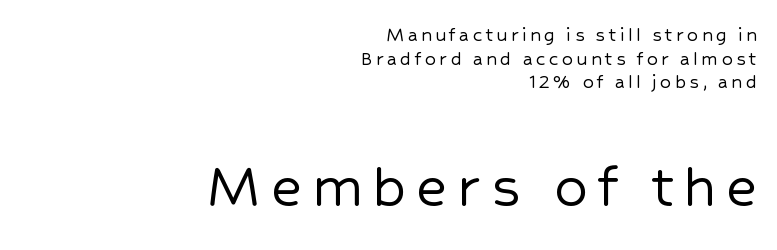
Q: Is the text italic (slanted)? A: No, it is upright.
Q: Is the typeface a serif or a sans-serif typeface? A: Sans-serif.
Q: Is the text underlined? A: No.
Q: How is the paragraph aligned? A: Right-aligned.
Q: Is the spacing between lines tight, normal or loose? A: Tight.
Q: Which block of text is set in a larger size, the first (top) or the second (bottom)? A: The second (bottom) one.
Q: Width (condensed, normal, or wide)? A: Normal.
Q: Stroke contrast? A: Low.
Q: x-height? A: Medium.
Q: Monospaced? A: No.
